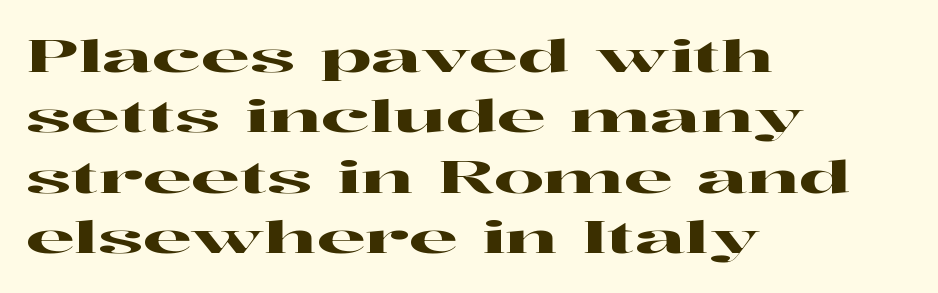
{"serif": "yes", "italic": "no", "width": "wide", "stroke_contrast": "high", "x_height": "medium", "monospaced": "no", "underline": "no", "align": "left", "line_spacing": "normal", "line_spacing_ratio": 1.37, "letter_spacing": "normal", "letter_spacing_em": 0.0, "glyph_px": 44}
